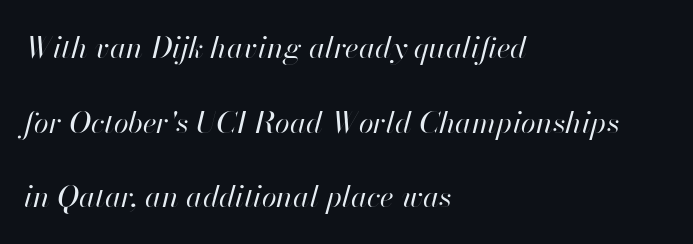
Q: Is the text bold? A: No.
Q: Is the text italic (slanted)? A: Yes, it leans right by about 13 degrees.
Q: Is the text underlined? A: No.
Q: How is the paragraph aligned? A: Left-aligned.
Q: Is the spacing between letters normal or unusually wide? A: Normal.
Q: Is the spacing between lines tight, normal or loose? A: Loose.
Q: Width (condensed, normal, or wide)? A: Normal.
Q: Stroke contrast? A: High.
Q: x-height? A: Small.
Q: Monospaced? A: No.
